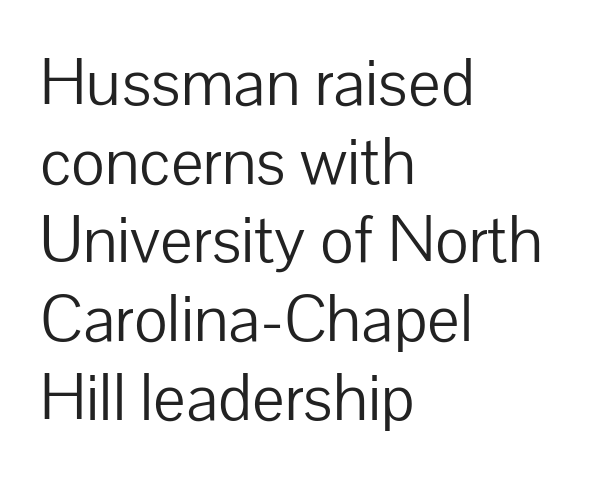
{"serif": "no", "italic": "no", "bold": "no", "weight": "light", "width": "normal", "stroke_contrast": "low", "x_height": "medium", "monospaced": "no", "underline": "no", "align": "left", "line_spacing_ratio": 1.21, "letter_spacing": "normal", "letter_spacing_em": 0.0, "glyph_px": 65}
